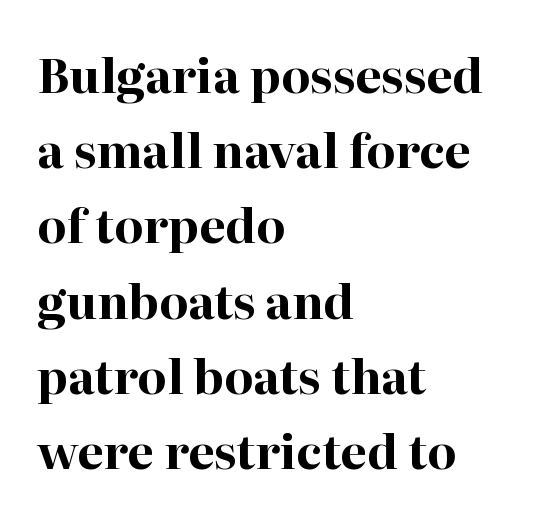
Q: Is the text bold? A: Yes.
Q: Is the text italic (slanted)? A: No, it is upright.
Q: Is the typeface a serif or a sans-serif typeface? A: Serif.
Q: Is the text underlined? A: No.
Q: How is the paragraph aligned? A: Left-aligned.
Q: Is the spacing between letters normal or unusually wide? A: Normal.
Q: Is the spacing between lines tight, normal or loose? A: Normal.
Q: Width (condensed, normal, or wide)? A: Normal.
Q: Stroke contrast? A: High.
Q: x-height? A: Medium.
Q: Monospaced? A: No.
